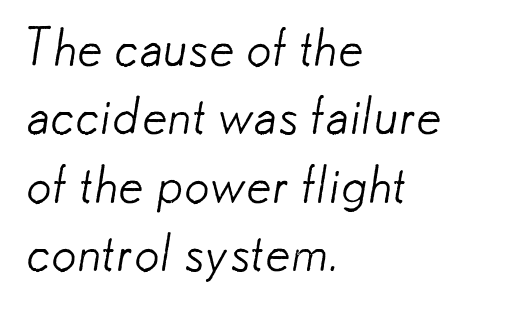
{"serif": "no", "bold": "no", "weight": "light", "width": "normal", "stroke_contrast": "low", "x_height": "small", "monospaced": "no", "underline": "no", "align": "left", "line_spacing": "normal", "line_spacing_ratio": 1.34, "letter_spacing": "normal", "letter_spacing_em": 0.0, "glyph_px": 51}
